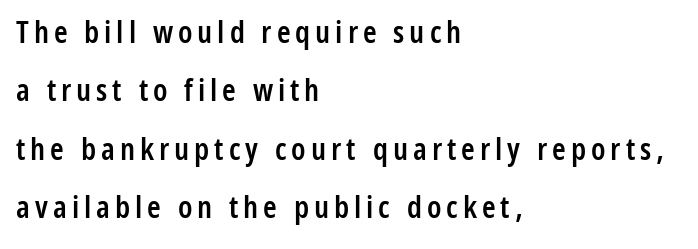
Q: Is the text bold? A: Semi-bold.
Q: Is the text italic (slanted)? A: No, it is upright.
Q: Is the typeface a serif or a sans-serif typeface? A: Sans-serif.
Q: Is the text underlined? A: No.
Q: How is the paragraph aligned? A: Left-aligned.
Q: Width (condensed, normal, or wide)? A: Condensed.
Q: Stroke contrast? A: Low.
Q: x-height? A: Medium.
Q: Monospaced? A: No.
